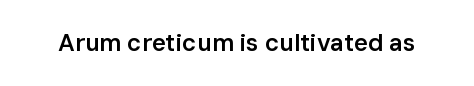
{"italic": "no", "bold": "semi", "underline": "no", "letter_spacing": "normal", "letter_spacing_em": 0.0, "glyph_px": 24}
